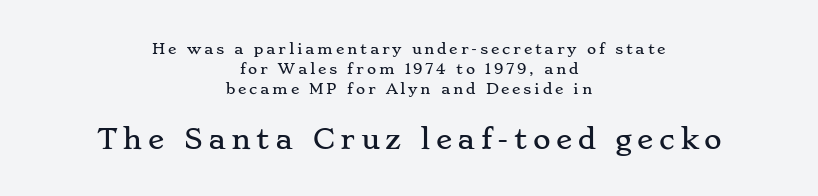
The image shows 27 px text type, upright; set centered, normal line spacing (1.43x), unusually wide letter spacing (+0.2 em), not underlined; the second (bottom) block is 1.93x larger.
